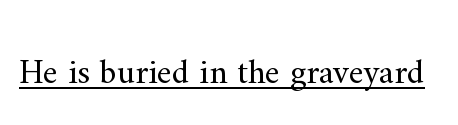
Italic: no, the glyphs are upright roman. In terms of letterform style, serifs are clearly present. No letter is thick-stroked: the sample isn't bold. Nothing unusual about the tracking: characters are spaced as the font intends. Is this a fixed-width face? No — the glyphs have proportional, varying widths.
